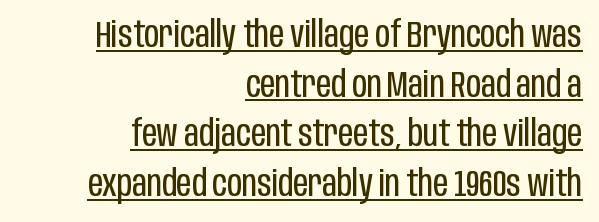
{"serif": "no", "italic": "no", "bold": "no", "weight": "regular", "width": "condensed", "stroke_contrast": "low", "x_height": "large", "monospaced": "no", "underline": "yes", "align": "right", "line_spacing": "normal", "line_spacing_ratio": 1.34, "letter_spacing": "normal", "letter_spacing_em": 0.0, "glyph_px": 37}
